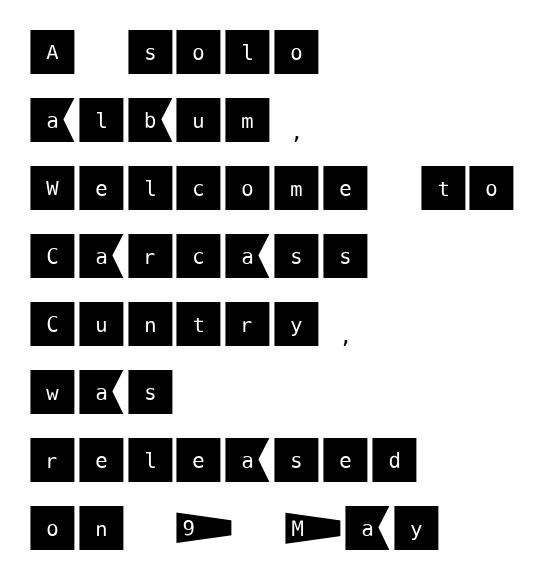
{"serif": "no", "italic": "no", "width": "normal", "stroke_contrast": "medium", "x_height": "large", "underline": "no", "align": "left", "line_spacing": "normal", "line_spacing_ratio": 1.36, "letter_spacing": "normal", "letter_spacing_em": 0.0, "glyph_px": 50}
